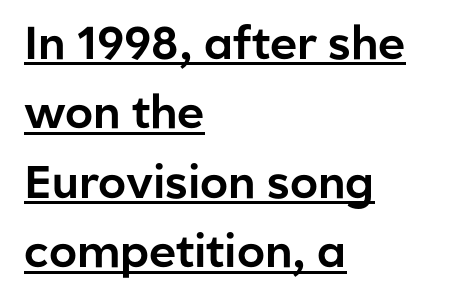
{"serif": "no", "italic": "no", "width": "normal", "stroke_contrast": "low", "x_height": "medium", "monospaced": "no", "underline": "yes", "align": "left", "line_spacing": "normal", "line_spacing_ratio": 1.51, "letter_spacing": "normal", "letter_spacing_em": 0.0, "glyph_px": 46}
